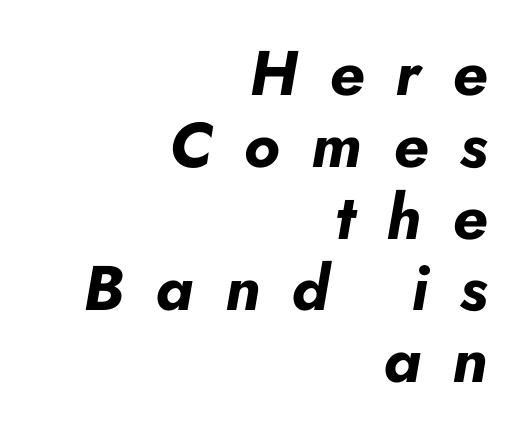
{"italic": "yes", "lean": "right", "slant_degrees": 10, "bold": "yes", "weight": "bold", "width": "normal", "stroke_contrast": "low", "x_height": "small", "monospaced": "no", "underline": "no", "align": "right", "line_spacing": "tight", "line_spacing_ratio": 1.14, "letter_spacing": "wide", "letter_spacing_em": 0.5, "glyph_px": 63}
